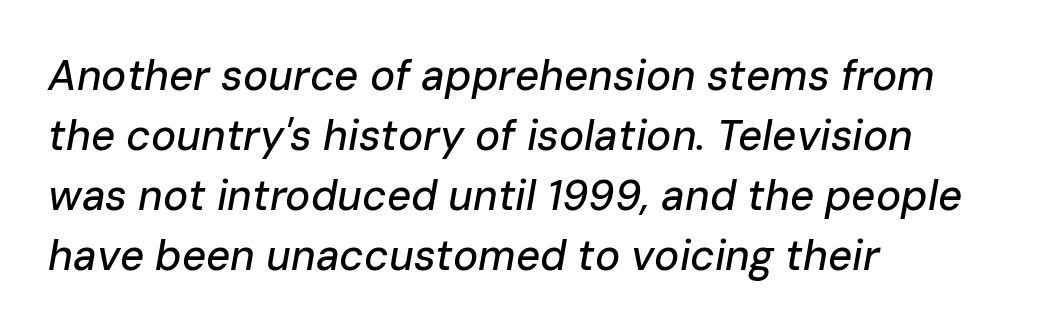
Q: Is the text italic (slanted)? A: Yes, it leans right by about 10 degrees.
Q: Is the text underlined? A: No.
Q: How is the paragraph aligned? A: Left-aligned.
Q: Is the spacing between letters normal or unusually wide? A: Normal.
Q: Is the spacing between lines tight, normal or loose? A: Normal.
Q: Width (condensed, normal, or wide)? A: Normal.
Q: Stroke contrast? A: Low.
Q: x-height? A: Medium.
Q: Monospaced? A: No.
